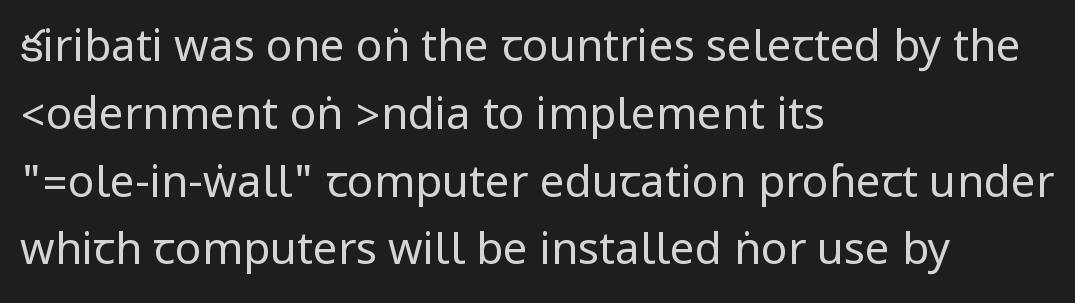
Q: Is the text bold? A: No.
Q: Is the text italic (slanted)? A: No, it is upright.
Q: Is the typeface a serif or a sans-serif typeface? A: Sans-serif.
Q: Is the text underlined? A: No.
Q: How is the paragraph aligned? A: Left-aligned.
Q: Is the spacing between letters normal or unusually wide? A: Normal.
Q: Is the spacing between lines tight, normal or loose? A: Normal.
Q: Width (condensed, normal, or wide)? A: Condensed.
Q: Stroke contrast? A: Low.
